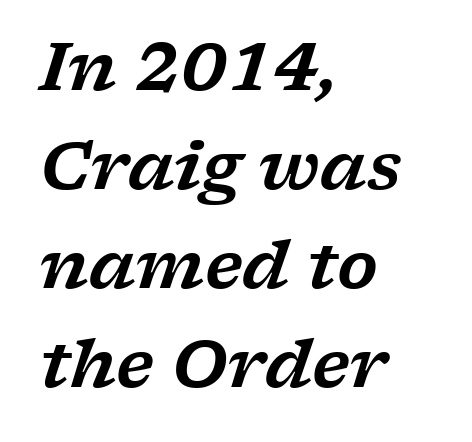
{"serif": "yes", "italic": "yes", "lean": "right", "slant_degrees": 17, "width": "wide", "stroke_contrast": "low", "x_height": "medium", "monospaced": "no", "underline": "no", "align": "left", "line_spacing": "normal", "line_spacing_ratio": 1.5, "letter_spacing": "normal", "letter_spacing_em": 0.0, "glyph_px": 66}
